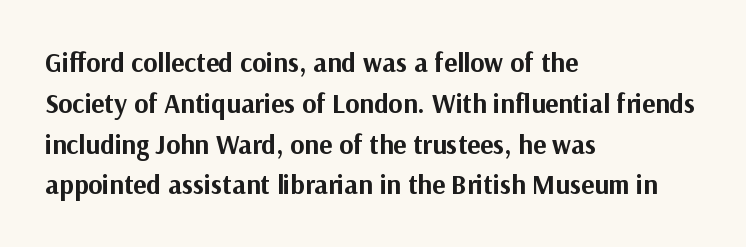
The image shows 27 px bold type, upright; set left-aligned, normal line spacing (1.51x), normal letter spacing, not underlined.
